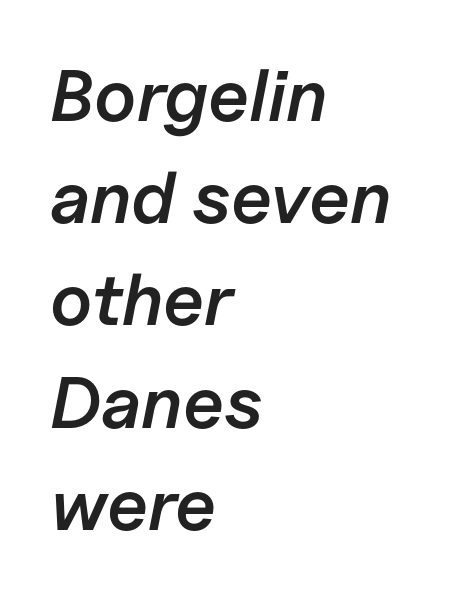
The image shows 73 px semibold type, italic (leaning right); set left-aligned, normal line spacing (1.4x), normal letter spacing, not underlined; low stroke contrast and a medium x-height.
